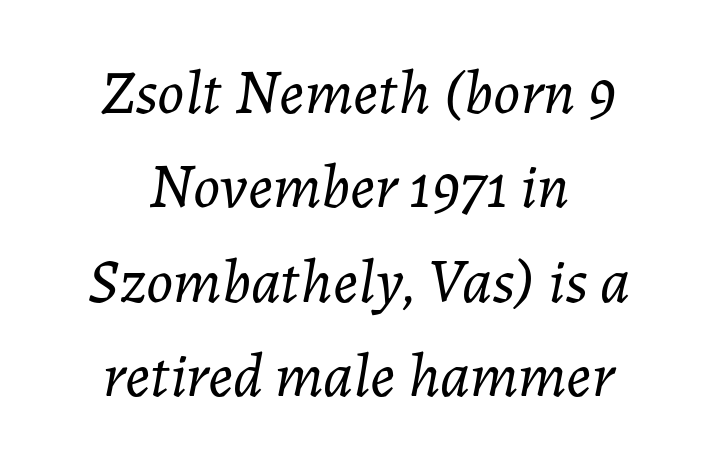
The image shows 63 px light type, italic (leaning right); set centered, normal line spacing (1.5x), normal letter spacing, not underlined; low stroke contrast and a medium x-height.
